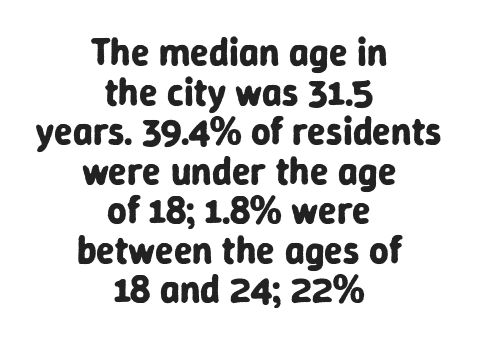
{"serif": "no", "italic": "no", "bold": "yes", "weight": "bold", "width": "normal", "stroke_contrast": "low", "x_height": "medium", "monospaced": "no", "underline": "no", "align": "center", "line_spacing": "tight", "line_spacing_ratio": 1.04, "letter_spacing": "normal", "letter_spacing_em": 0.0, "glyph_px": 38}
